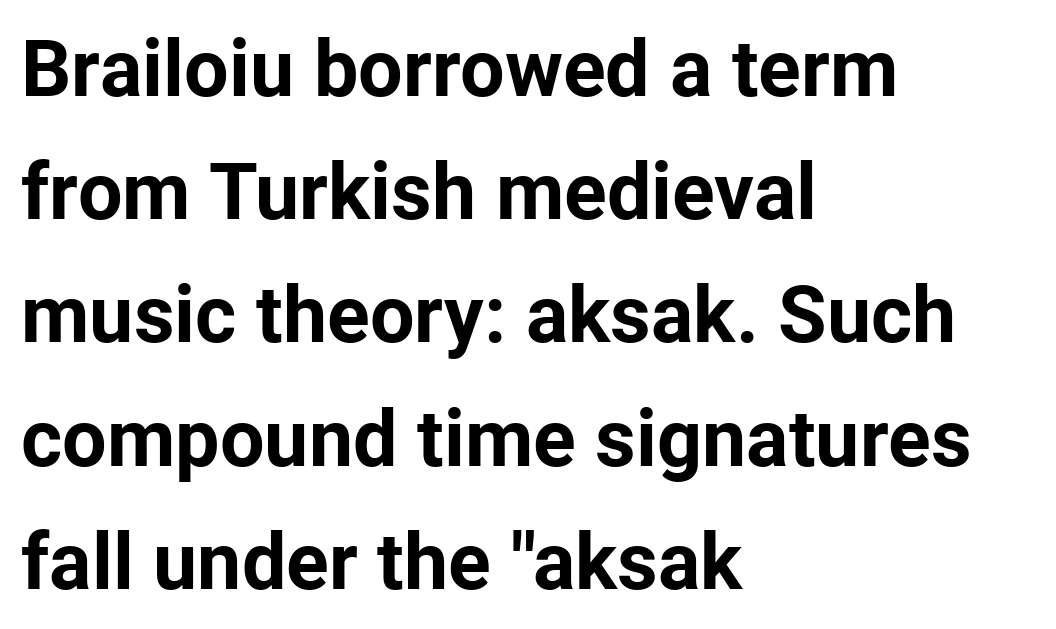
Q: Is the text bold? A: Yes.
Q: Is the text italic (slanted)? A: No, it is upright.
Q: Is the typeface a serif or a sans-serif typeface? A: Sans-serif.
Q: Is the text underlined? A: No.
Q: How is the paragraph aligned? A: Left-aligned.
Q: Is the spacing between letters normal or unusually wide? A: Normal.
Q: Is the spacing between lines tight, normal or loose? A: Normal.
Q: Width (condensed, normal, or wide)? A: Normal.
Q: Stroke contrast? A: Low.
Q: x-height? A: Medium.
Q: Monospaced? A: No.
